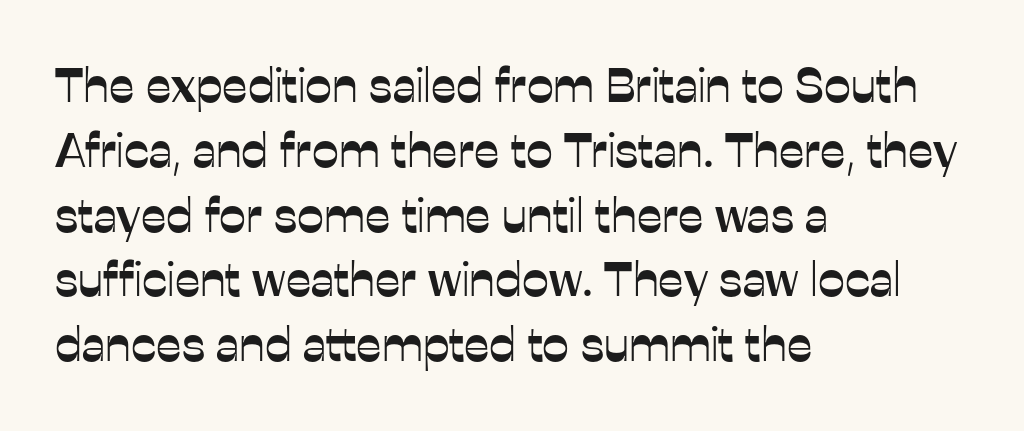
{"serif": "no", "italic": "no", "width": "normal", "stroke_contrast": "low", "x_height": "medium", "monospaced": "no", "underline": "no", "align": "left", "line_spacing": "normal", "line_spacing_ratio": 1.35, "letter_spacing": "normal", "letter_spacing_em": 0.0, "glyph_px": 48}
